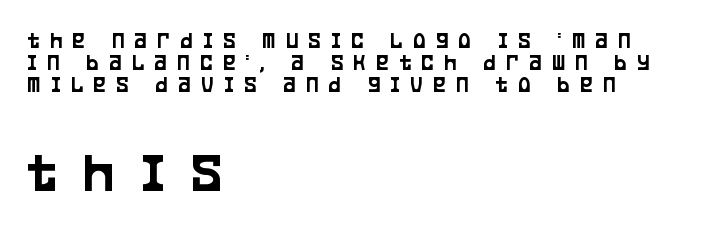
The rendering uses natural spacing where letterforms have individual widths. The paragraph has a hard left edge and a soft right edge. It's the straight-up-and-down kind of type. Glance below the letters and you will spot only blank space.
